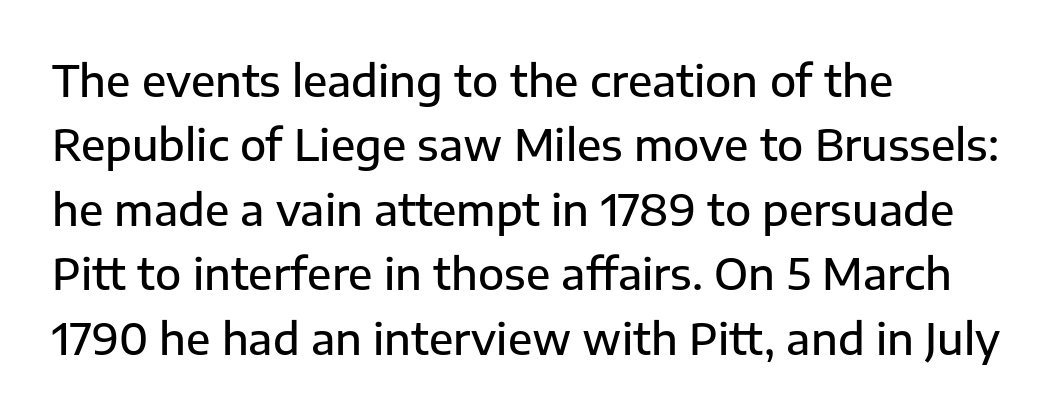
{"serif": "no", "italic": "no", "bold": "semi", "weight": "semibold", "width": "normal", "stroke_contrast": "low", "x_height": "medium", "monospaced": "no", "underline": "no", "align": "left", "line_spacing": "normal", "line_spacing_ratio": 1.5, "letter_spacing": "normal", "letter_spacing_em": 0.0, "glyph_px": 43}
